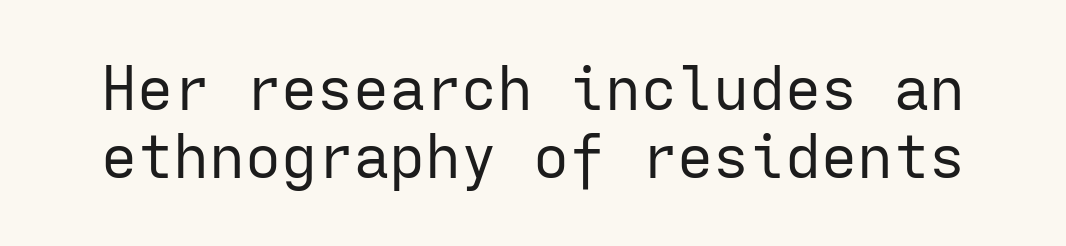
The specimen omits any rule beneath the text block's lines. Default kerning and tracking; the words read as compact shapes. Classification — sans serif. Notice how descenders almost collide with the ascenders below — that's tight leading. The letters march in equal steps, a hallmark of fixed-pitch type. Each stroke keeps to a modest, everyday thickness or less.
